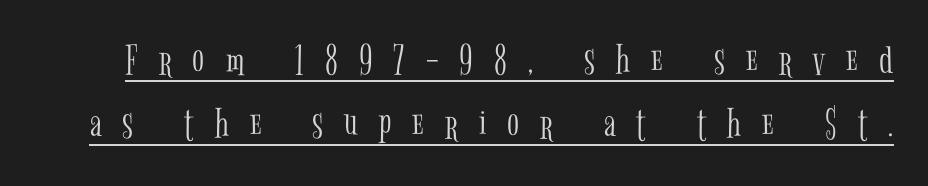
{"serif": "yes", "italic": "no", "bold": "no", "weight": "light", "width": "condensed", "stroke_contrast": "low", "x_height": "medium", "monospaced": "no", "underline": "yes", "line_spacing": "normal", "line_spacing_ratio": 1.45, "letter_spacing": "wide", "letter_spacing_em": 0.48, "glyph_px": 44}
